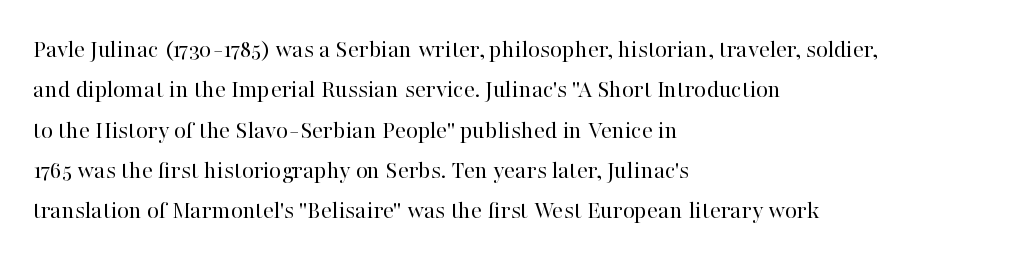
Check the space under the baseline: it is left empty. The type sits square on the baseline with zero lean. Line spacing here is normal. Casual observation: everything's shoved over to the left. Honestly, the letter spacing is just normal — you wouldn't notice it.
